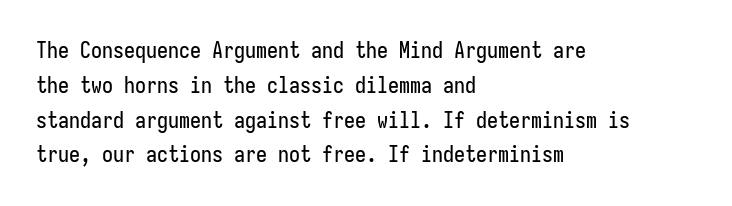
Q: Is the text italic (slanted)? A: No, it is upright.
Q: Is the text underlined? A: No.
Q: How is the paragraph aligned? A: Left-aligned.
Q: Is the spacing between letters normal or unusually wide? A: Normal.
Q: Is the spacing between lines tight, normal or loose? A: Normal.
